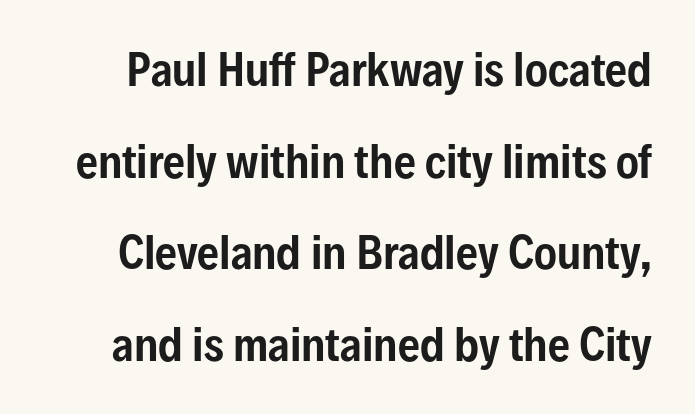
Q: Is the text italic (slanted)? A: No, it is upright.
Q: Is the typeface a serif or a sans-serif typeface? A: Sans-serif.
Q: Is the text underlined? A: No.
Q: Is the spacing between letters normal or unusually wide? A: Normal.
Q: Is the spacing between lines tight, normal or loose? A: Loose.
Q: Width (condensed, normal, or wide)? A: Condensed.
Q: Stroke contrast? A: Low.
Q: x-height? A: Medium.
Q: Monospaced? A: No.
